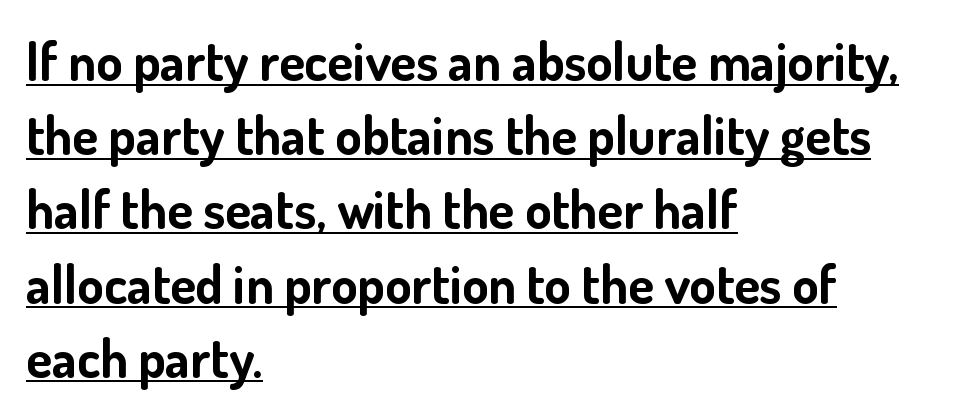
{"serif": "no", "italic": "no", "bold": "yes", "weight": "bold", "width": "normal", "stroke_contrast": "low", "x_height": "small", "monospaced": "no", "underline": "yes", "align": "left", "line_spacing": "normal", "line_spacing_ratio": 1.4, "letter_spacing": "normal", "letter_spacing_em": 0.0, "glyph_px": 53}
